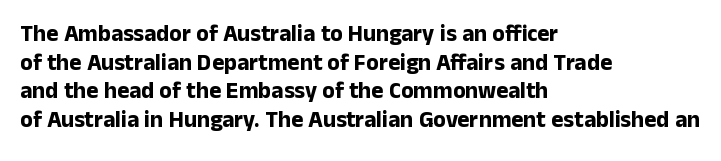
The image shows 23 px bold type, upright; set left-aligned, line spacing 1.24x, normal letter spacing, not underlined.
